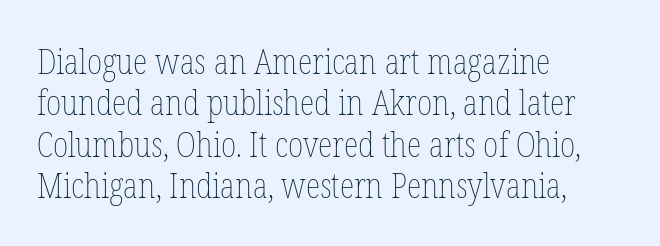
Q: Is the text bold? A: No.
Q: Is the text italic (slanted)? A: No, it is upright.
Q: Is the text underlined? A: No.
Q: How is the paragraph aligned? A: Left-aligned.
Q: Is the spacing between letters normal or unusually wide? A: Normal.
Q: Width (condensed, normal, or wide)? A: Condensed.
Q: Stroke contrast? A: Low.
Q: x-height? A: Medium.
Q: Monospaced? A: No.
